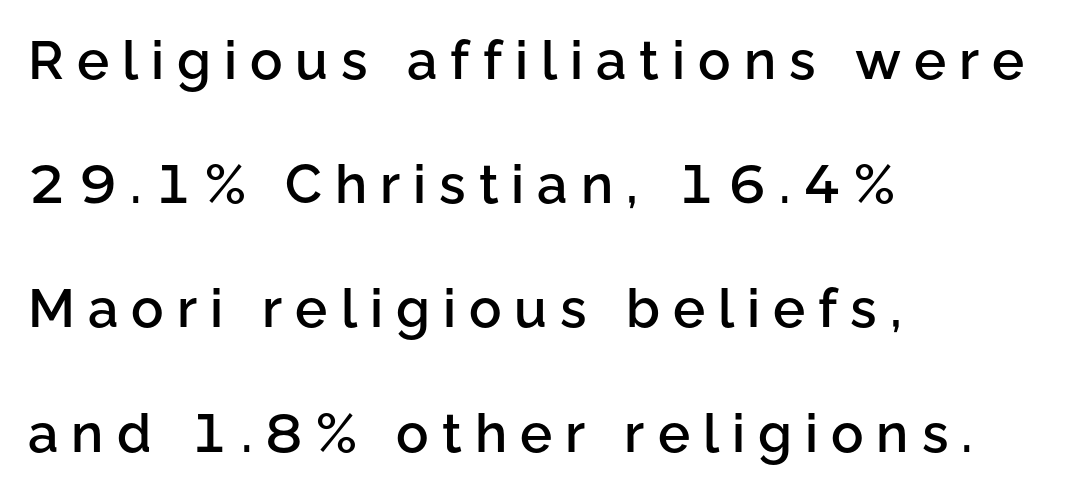
The gap between lines stays unmarked. Think of a printed novel: that variable character pitch is what you see here. This sample trades compactness for vertical openness between lines. Which margin do the lines hug? The left one — the right edge is uneven.
